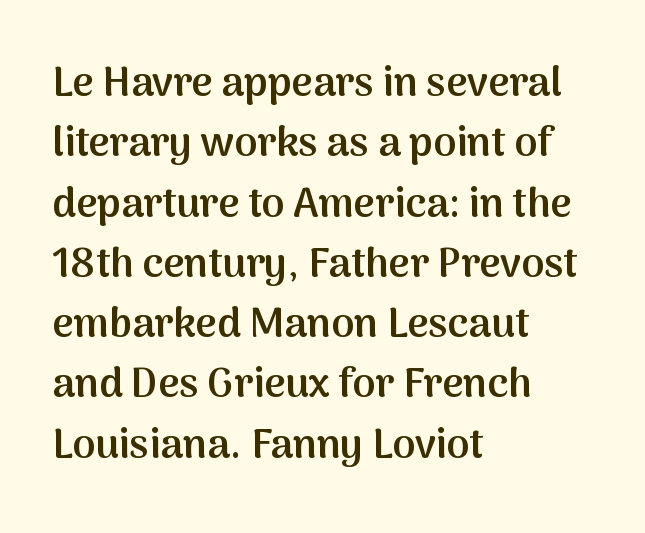
{"serif": "no", "italic": "no", "bold": "semi", "weight": "semibold", "width": "normal", "stroke_contrast": "medium", "x_height": "medium", "monospaced": "no", "underline": "no", "align": "left", "line_spacing": "normal", "line_spacing_ratio": 1.47, "letter_spacing": "normal", "letter_spacing_em": 0.0, "glyph_px": 41}
